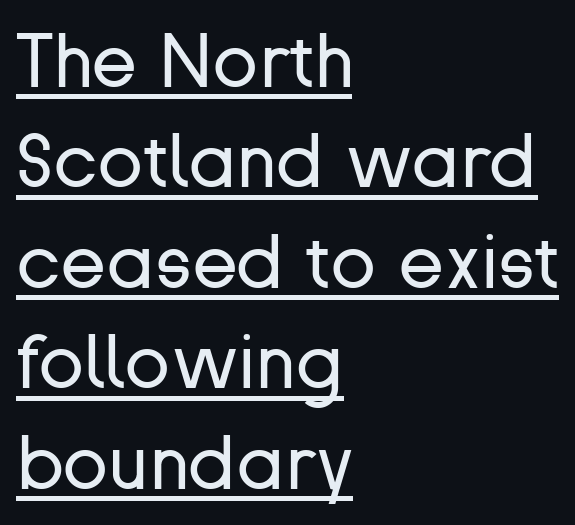
Q: Is the text bold? A: No.
Q: Is the text italic (slanted)? A: No, it is upright.
Q: Is the typeface a serif or a sans-serif typeface? A: Sans-serif.
Q: Is the text underlined? A: Yes.
Q: How is the paragraph aligned? A: Left-aligned.
Q: Is the spacing between letters normal or unusually wide? A: Normal.
Q: Is the spacing between lines tight, normal or loose? A: Normal.
Q: Width (condensed, normal, or wide)? A: Normal.
Q: Stroke contrast? A: Low.
Q: x-height? A: Medium.
Q: Monospaced? A: No.
